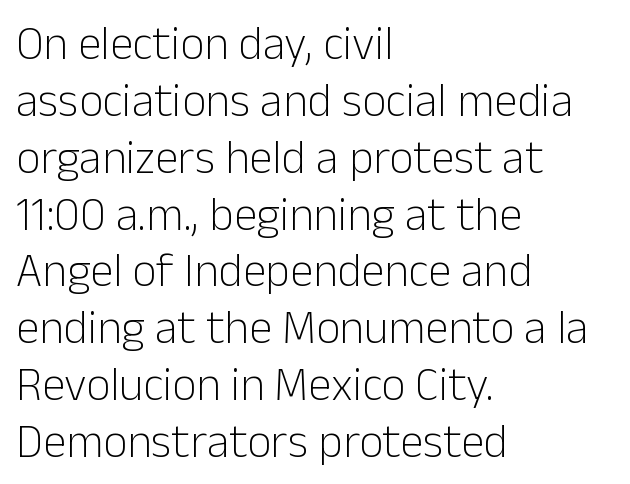
{"serif": "no", "italic": "no", "bold": "no", "weight": "light", "width": "normal", "stroke_contrast": "low", "x_height": "medium", "monospaced": "no", "underline": "no", "align": "left", "line_spacing_ratio": 1.21, "letter_spacing": "normal", "letter_spacing_em": 0.0, "glyph_px": 47}
